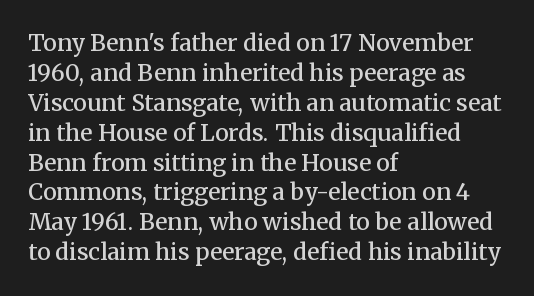
{"italic": "no", "bold": "semi", "underline": "no", "align": "left", "line_spacing": "normal", "line_spacing_ratio": 1.3, "letter_spacing": "normal", "letter_spacing_em": 0.0, "glyph_px": 23}
